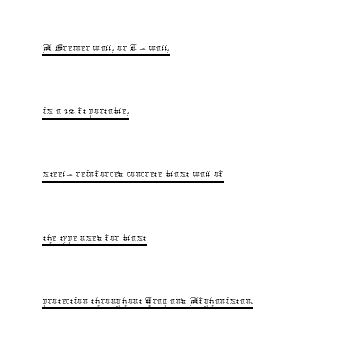
Q: Is the text bold? A: No.
Q: Is the text italic (slanted)? A: No, it is upright.
Q: Is the text underlined? A: Yes.
Q: How is the paragraph aligned? A: Left-aligned.
Q: Is the spacing between letters normal or unusually wide? A: Normal.
Q: Is the spacing between lines tight, normal or loose? A: Loose.
